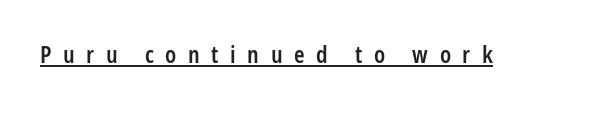
{"italic": "no", "bold": "semi", "underline": "yes", "letter_spacing": "wide", "letter_spacing_em": 0.48, "glyph_px": 24}
